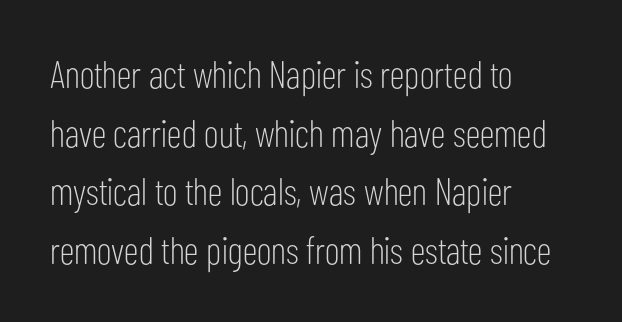
Q: Is the text bold? A: No.
Q: Is the text italic (slanted)? A: No, it is upright.
Q: Is the typeface a serif or a sans-serif typeface? A: Sans-serif.
Q: Is the text underlined? A: No.
Q: How is the paragraph aligned? A: Left-aligned.
Q: Is the spacing between letters normal or unusually wide? A: Normal.
Q: Is the spacing between lines tight, normal or loose? A: Normal.
Q: Width (condensed, normal, or wide)? A: Condensed.
Q: Stroke contrast? A: Low.
Q: x-height? A: Medium.
Q: Monospaced? A: No.
